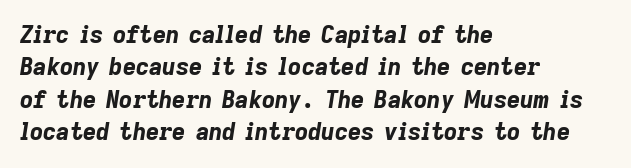
Every row of glyphs begins at an identical x-position on the left. The face used here has a pronounced slope to its letters. Each row of text sits above clean, open space. The letterforms sit shoulder to shoulder at normal distance. Summary of vertical rhythm: regular, with standard interline spacing.
